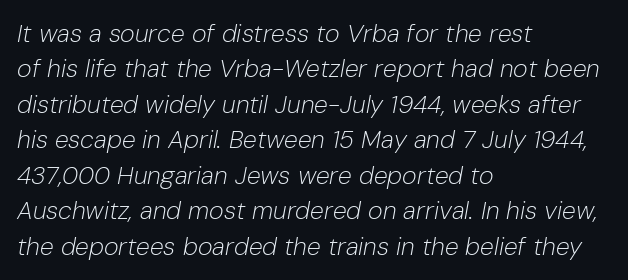
{"italic": "yes", "lean": "right", "slant_degrees": 10, "bold": "no", "underline": "no", "align": "left", "line_spacing": "normal", "line_spacing_ratio": 1.42, "letter_spacing": "normal", "letter_spacing_em": 0.0, "glyph_px": 25}
